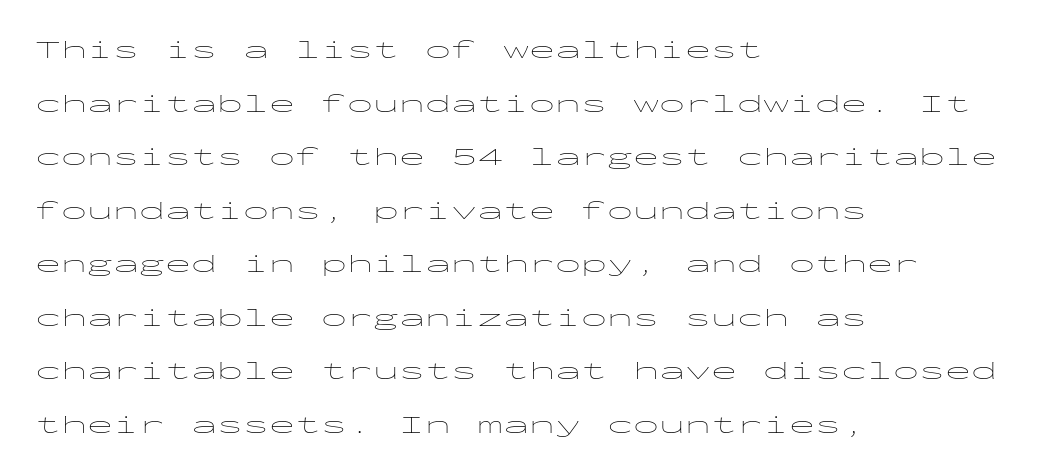
The image shows 26 px text type, upright; set left-aligned, loose line spacing (2.06x), normal letter spacing, not underlined.
